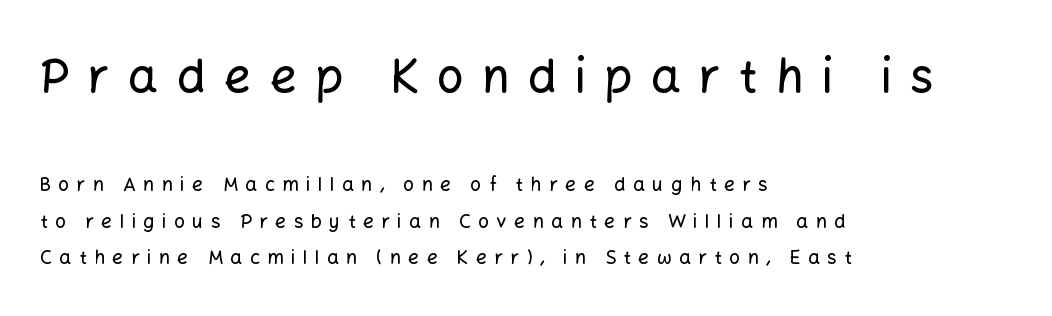
The image shows 47 px sans-serif type, upright; set left-aligned, loose line spacing (1.94x), unusually wide letter spacing (+0.39 em), not underlined; the first (top) block is 2.47x larger; low stroke contrast and a medium x-height.
